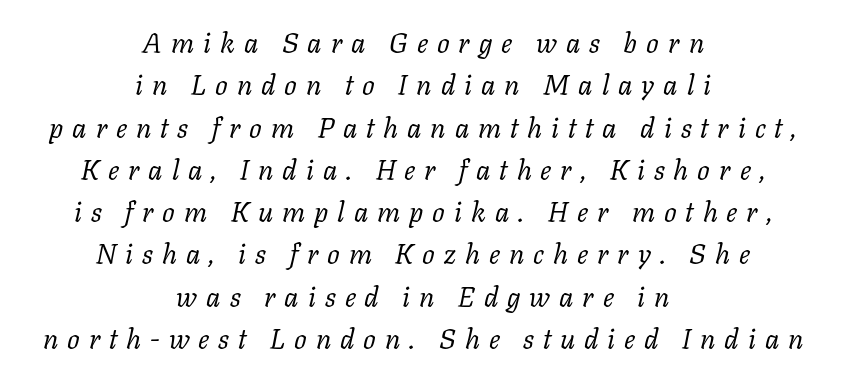
The image shows 28 px regular-weight serif type, italic (leaning right); set centered, normal line spacing (1.51x), unusually wide letter spacing (+0.32 em), not underlined; low stroke contrast and a medium x-height.
